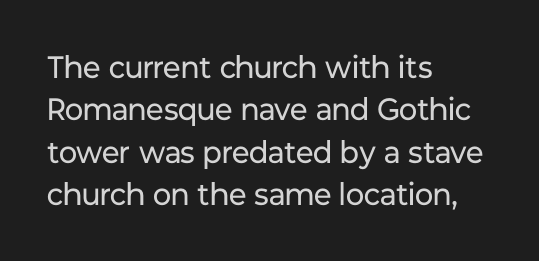
Q: Is the text bold? A: No.
Q: Is the text italic (slanted)? A: No, it is upright.
Q: Is the typeface a serif or a sans-serif typeface? A: Sans-serif.
Q: Is the text underlined? A: No.
Q: How is the paragraph aligned? A: Left-aligned.
Q: Is the spacing between letters normal or unusually wide? A: Normal.
Q: Is the spacing between lines tight, normal or loose? A: Normal.
Q: Width (condensed, normal, or wide)? A: Normal.
Q: Stroke contrast? A: Low.
Q: x-height? A: Medium.
Q: Monospaced? A: No.
